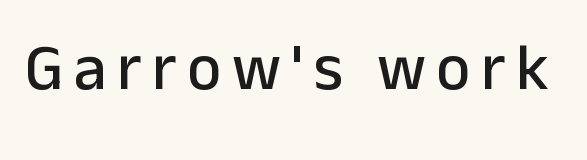
{"serif": "no", "italic": "no", "width": "normal", "stroke_contrast": "low", "x_height": "medium", "monospaced": "no", "underline": "no", "glyph_px": 65}
